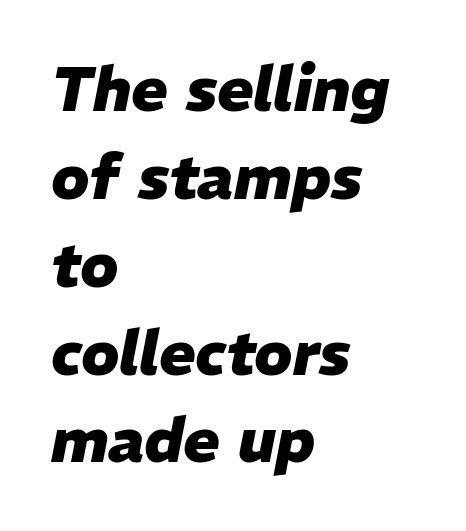
The image shows 61 px heavy type, italic (leaning right); set left-aligned, normal line spacing (1.44x), normal letter spacing, not underlined; low stroke contrast and a medium x-height.
